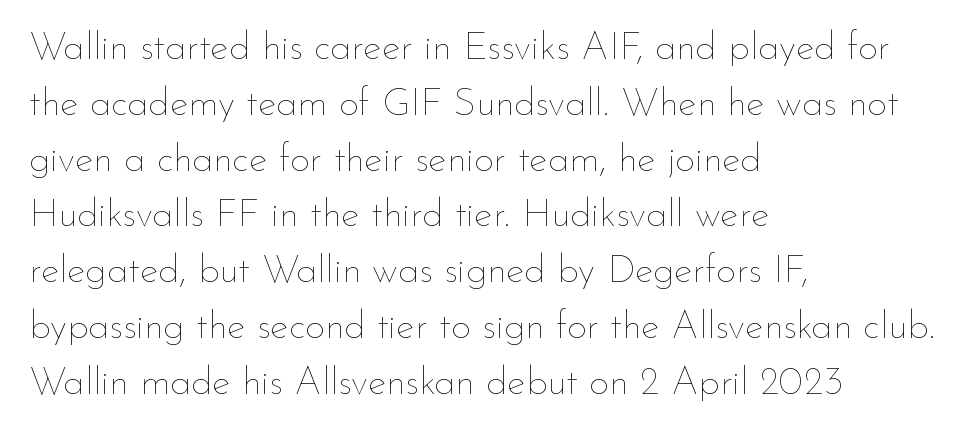
Q: Is the text bold? A: No.
Q: Is the text italic (slanted)? A: No, it is upright.
Q: Is the text underlined? A: No.
Q: How is the paragraph aligned? A: Left-aligned.
Q: Is the spacing between letters normal or unusually wide? A: Normal.
Q: Is the spacing between lines tight, normal or loose? A: Normal.
Q: Width (condensed, normal, or wide)? A: Normal.
Q: Stroke contrast? A: Low.
Q: x-height? A: Small.
Q: Monospaced? A: No.
